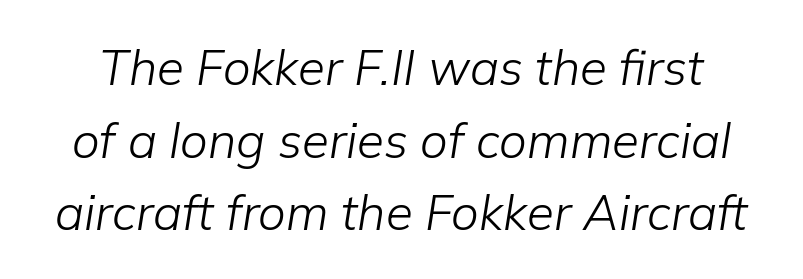
Baseline-to-baseline distance is the conventional proportion of letter height. Stroke mass is kept to a normal reading level or below. These lines keep a tight, regular rhythm from letter to letter. The strip under each line holds only bare page. The passage shown is typed in a proportional face where columns would drift. Yep, that's italic — everything's leaning.
